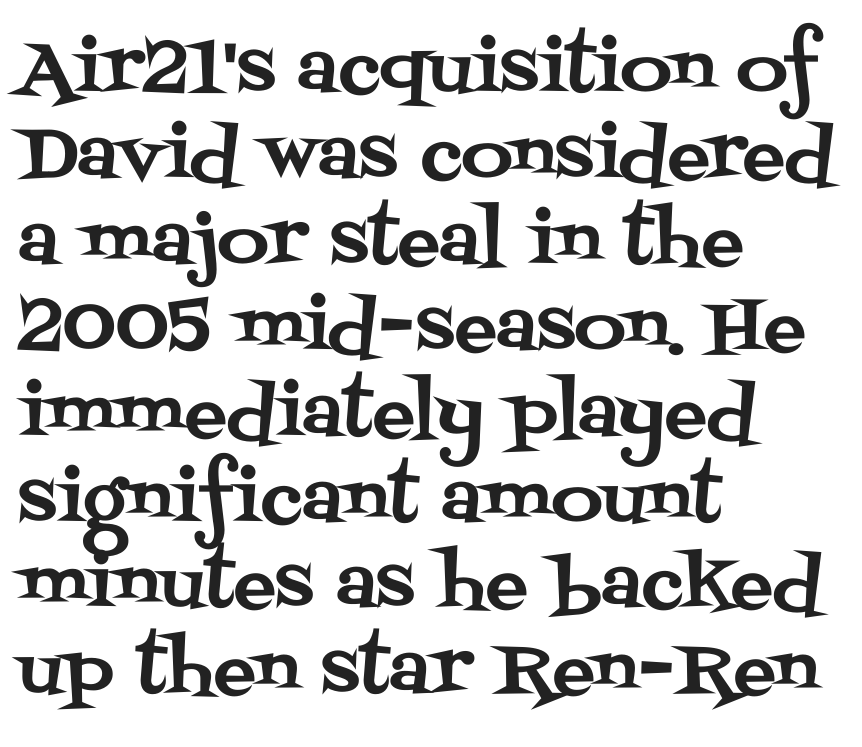
Q: Is the text italic (slanted)? A: No, it is upright.
Q: Is the typeface a serif or a sans-serif typeface? A: Serif.
Q: Is the text underlined? A: No.
Q: How is the paragraph aligned? A: Left-aligned.
Q: Is the spacing between letters normal or unusually wide? A: Normal.
Q: Width (condensed, normal, or wide)? A: Normal.
Q: Stroke contrast? A: Medium.
Q: x-height? A: Large.
Q: Monospaced? A: No.
